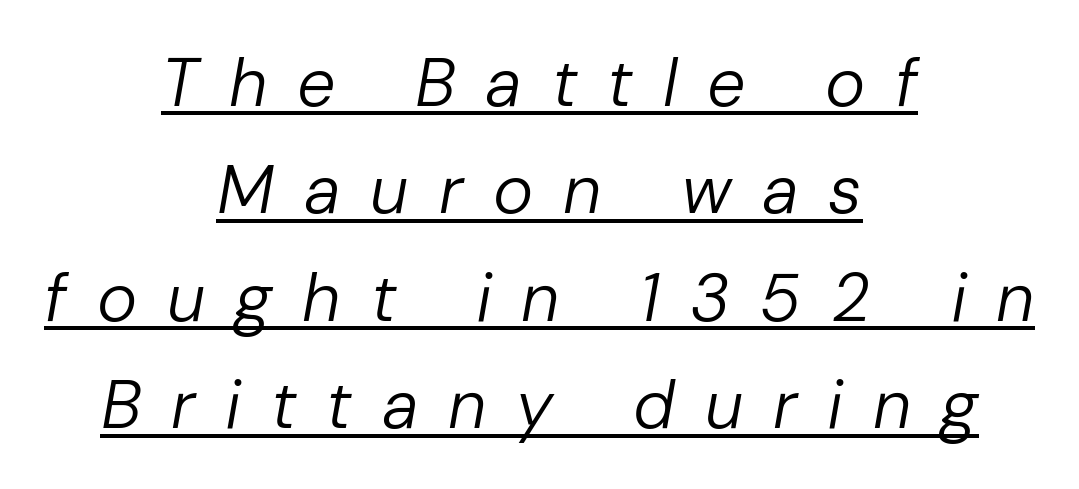
Letters have the restrained weight of plain body copy at most. Normally led — the rows are evenly, conventionally spaced. Beneath each row of characters lies a ruled line. An italicized treatment has been applied to the whole sample. Display-style spreading of the glyphs; the letterfit is very open.
